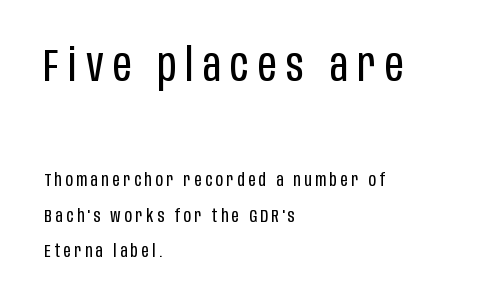
Q: Is the text bold? A: No.
Q: Is the text italic (slanted)? A: No, it is upright.
Q: Is the typeface a serif or a sans-serif typeface? A: Sans-serif.
Q: Is the text underlined? A: No.
Q: How is the paragraph aligned? A: Left-aligned.
Q: Is the spacing between letters normal or unusually wide? A: Unusually wide.
Q: Is the spacing between lines tight, normal or loose? A: Loose.
Q: Which block of text is set in a larger size, the first (top) or the second (bottom)? A: The first (top) one.
Q: Width (condensed, normal, or wide)? A: Condensed.
Q: Stroke contrast? A: Low.
Q: x-height? A: Large.
Q: Monospaced? A: No.
